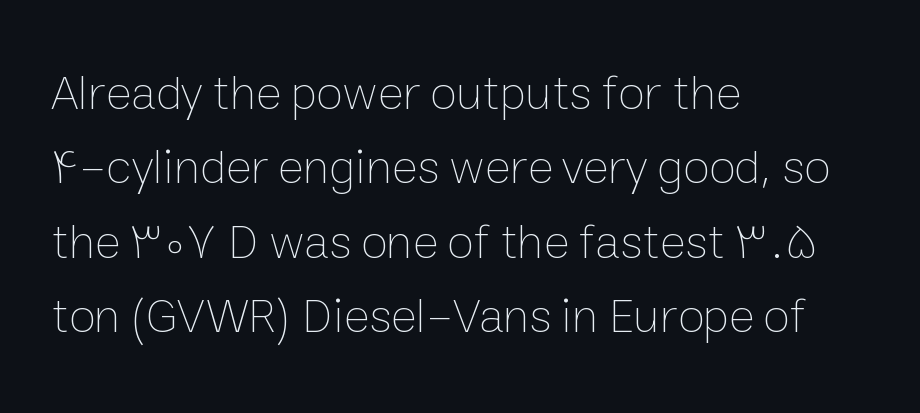
{"italic": "no", "bold": "no", "weight": "thin", "width": "normal", "stroke_contrast": "low", "x_height": "medium", "monospaced": "no", "underline": "no", "align": "left", "line_spacing": "normal", "line_spacing_ratio": 1.52, "letter_spacing": "normal", "letter_spacing_em": 0.0, "glyph_px": 49}
